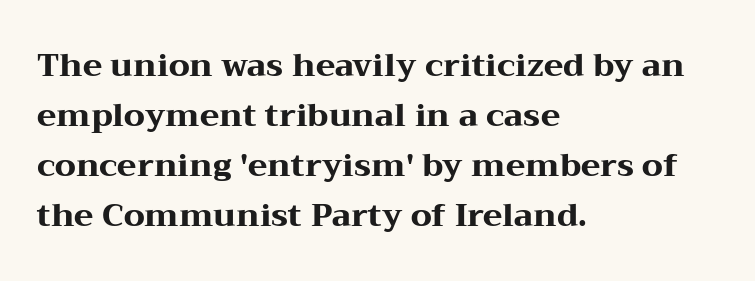
Q: Is the text bold? A: Yes.
Q: Is the text italic (slanted)? A: No, it is upright.
Q: Is the typeface a serif or a sans-serif typeface? A: Serif.
Q: Is the text underlined? A: No.
Q: How is the paragraph aligned? A: Left-aligned.
Q: Is the spacing between letters normal or unusually wide? A: Normal.
Q: Is the spacing between lines tight, normal or loose? A: Normal.
Q: Width (condensed, normal, or wide)? A: Wide.
Q: Stroke contrast? A: Medium.
Q: x-height? A: Medium.
Q: Monospaced? A: No.
